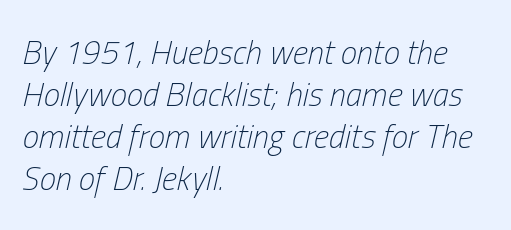
Q: Is the text bold? A: No.
Q: Is the text italic (slanted)? A: Yes, it leans right by about 13 degrees.
Q: Is the text underlined? A: No.
Q: How is the paragraph aligned? A: Left-aligned.
Q: Is the spacing between letters normal or unusually wide? A: Normal.
Q: Is the spacing between lines tight, normal or loose? A: Normal.
Q: Width (condensed, normal, or wide)? A: Condensed.
Q: Stroke contrast? A: Low.
Q: x-height? A: Medium.
Q: Monospaced? A: No.
